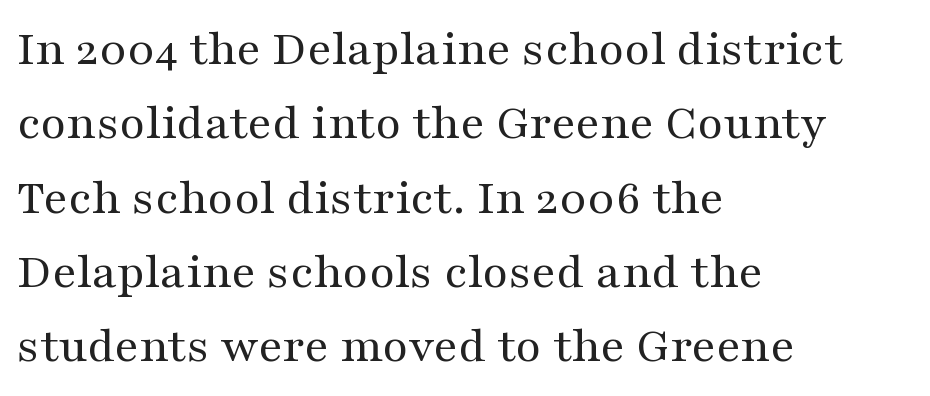
The image shows 52 px regular-weight, wide serif type, upright; set left-aligned, normal line spacing (1.43x), normal letter spacing, not underlined; medium stroke contrast and a medium x-height.
